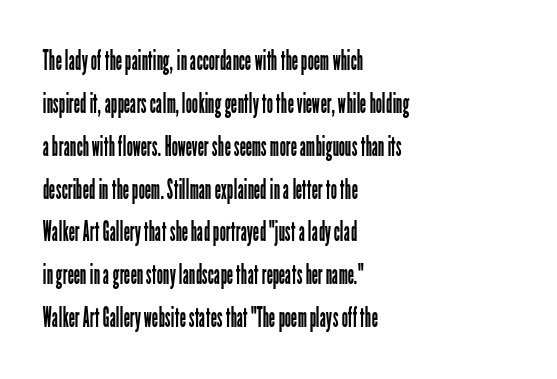
No heavy texture on the line: the type isn't bold. The compositor pushed each line to the left boundary. Descenders are the only things crossing below the line. Tracking here is standard; glyphs follow each other at the usual distance. Regular leading. The letters carry no serifs — their stems end cleanly without finishing strokes.
